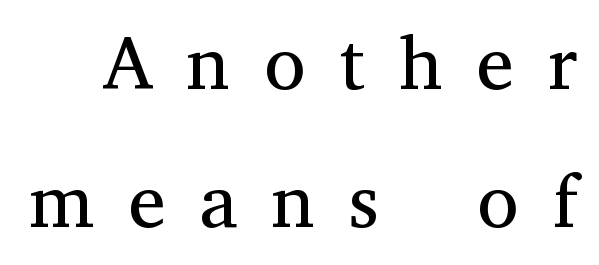
Q: Is the text bold? A: No.
Q: Is the text italic (slanted)? A: No, it is upright.
Q: Is the typeface a serif or a sans-serif typeface? A: Serif.
Q: Is the text underlined? A: No.
Q: Is the spacing between letters normal or unusually wide? A: Unusually wide.
Q: Width (condensed, normal, or wide)? A: Normal.
Q: Stroke contrast? A: Medium.
Q: x-height? A: Medium.
Q: Monospaced? A: No.
